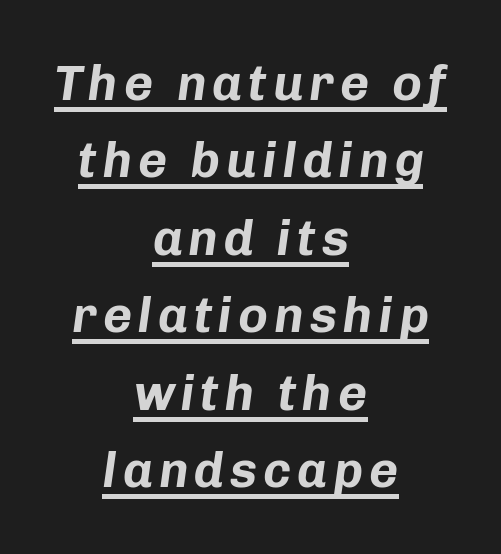
The image shows 50 px bold type, italic (leaning right); set centered, normal line spacing (1.55x), underlined; low stroke contrast and a medium x-height.
